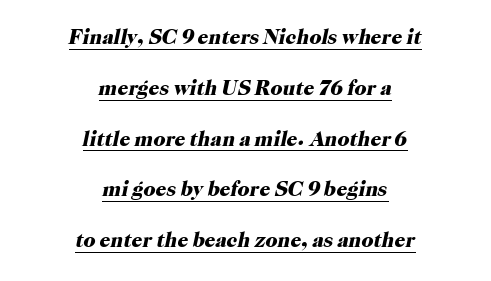
{"italic": "yes", "lean": "right", "slant_degrees": 12, "bold": "yes", "underline": "yes", "align": "center", "line_spacing": "loose", "line_spacing_ratio": 2.42, "letter_spacing": "normal", "letter_spacing_em": 0.0, "glyph_px": 21}
